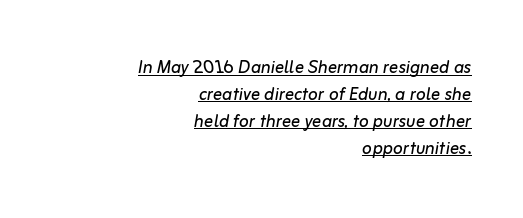
{"italic": "yes", "lean": "right", "slant_degrees": 10, "bold": "no", "underline": "yes", "align": "right", "line_spacing_ratio": 1.17, "letter_spacing": "normal", "letter_spacing_em": 0.0, "glyph_px": 23}
